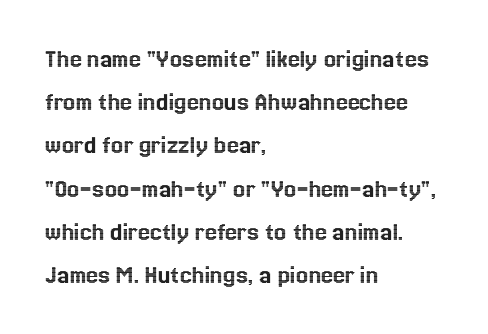
The image shows 27 px text type, upright; set left-aligned, normal line spacing (1.6x), normal letter spacing, not underlined.
